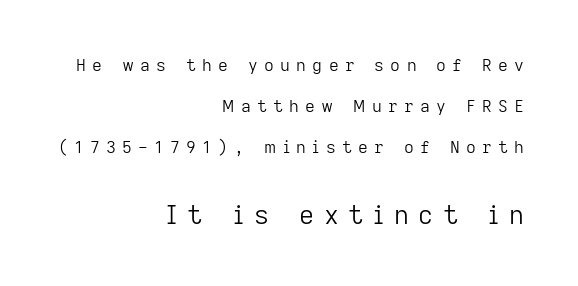
Stroke thickness stays within the range of a standard reading face or lighter. Typeset ragged left — the right edge is the straight one. The tracking jumps out immediately: characters are airy and widely separated. The words here are not underlined.
